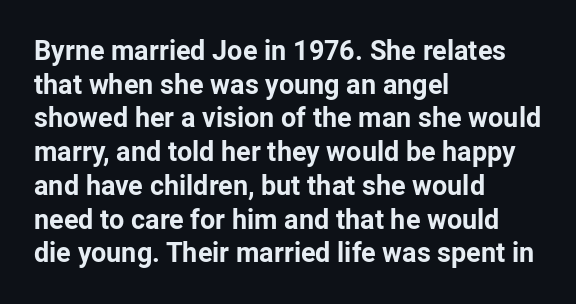
{"italic": "no", "bold": "yes", "underline": "no", "align": "left", "line_spacing": "normal", "line_spacing_ratio": 1.25, "letter_spacing": "normal", "letter_spacing_em": 0.0, "glyph_px": 27}
